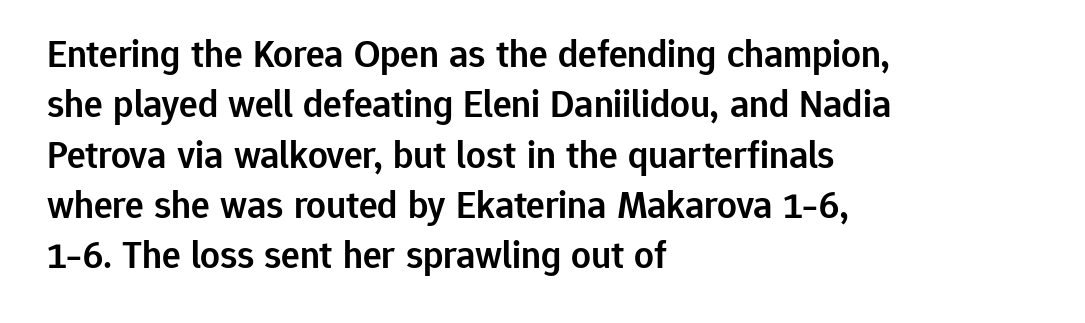
Q: Is the text bold? A: Semi-bold.
Q: Is the text italic (slanted)? A: No, it is upright.
Q: Is the typeface a serif or a sans-serif typeface? A: Sans-serif.
Q: Is the text underlined? A: No.
Q: How is the paragraph aligned? A: Left-aligned.
Q: Is the spacing between letters normal or unusually wide? A: Normal.
Q: Is the spacing between lines tight, normal or loose? A: Normal.
Q: Width (condensed, normal, or wide)? A: Normal.
Q: Stroke contrast? A: Low.
Q: x-height? A: Medium.
Q: Monospaced? A: No.
